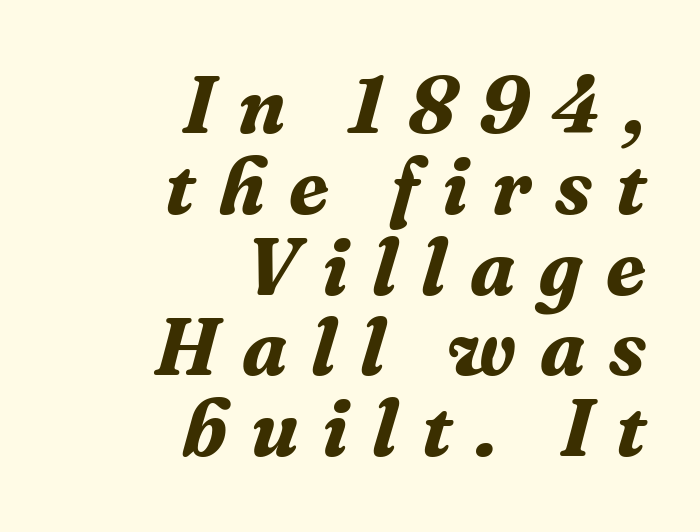
The image shows 80 px bold serif type, italic (leaning right); set right-aligned, tight line spacing (1.01x), unusually wide letter spacing (+0.3 em), not underlined; medium stroke contrast and a medium x-height.
